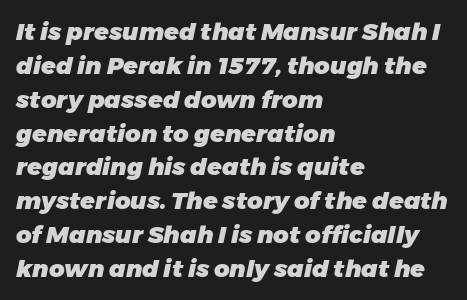
Q: Is the text bold? A: Yes.
Q: Is the text italic (slanted)? A: Yes, it leans right by about 11 degrees.
Q: Is the text underlined? A: No.
Q: How is the paragraph aligned? A: Left-aligned.
Q: Is the spacing between letters normal or unusually wide? A: Normal.
Q: Is the spacing between lines tight, normal or loose? A: Normal.
